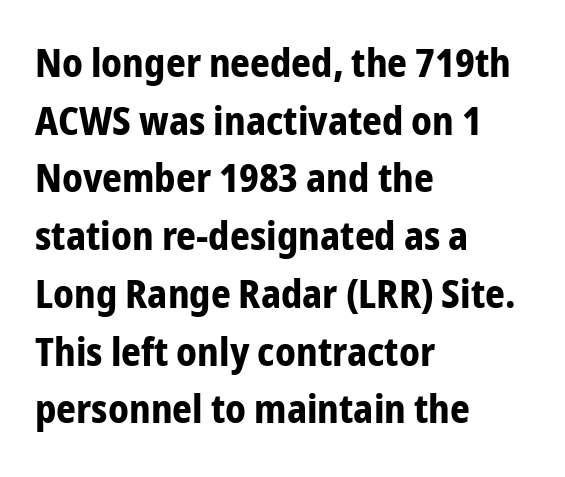
The image shows 39 px bold, condensed sans-serif type, upright; set left-aligned, normal line spacing (1.48x), normal letter spacing, not underlined; low stroke contrast and a medium x-height.
